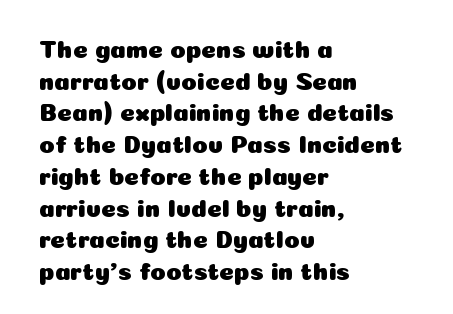
Q: Is the text italic (slanted)? A: No, it is upright.
Q: Is the text underlined? A: No.
Q: How is the paragraph aligned? A: Left-aligned.
Q: Is the spacing between letters normal or unusually wide? A: Normal.
Q: Is the spacing between lines tight, normal or loose? A: Normal.
